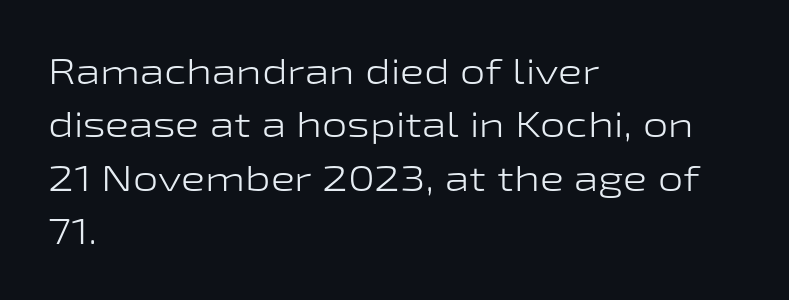
The image shows 36 px light, wide sans-serif type, upright; set left-aligned, normal line spacing (1.48x), normal letter spacing, not underlined; low stroke contrast and a medium x-height.
